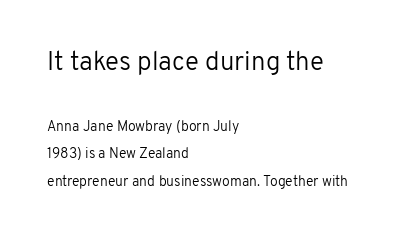
The image shows 26 px text type, upright; set left-aligned, loose line spacing (1.94x), normal letter spacing, not underlined; the first (top) block is 1.86x larger.
